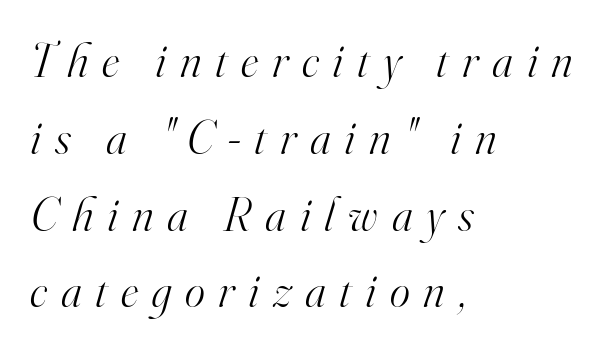
{"serif": "yes", "italic": "yes", "lean": "right", "slant_degrees": 16, "bold": "no", "weight": "light", "width": "normal", "stroke_contrast": "high", "x_height": "small", "monospaced": "no", "underline": "no", "align": "left", "line_spacing": "normal", "line_spacing_ratio": 1.6, "letter_spacing": "wide", "letter_spacing_em": 0.29, "glyph_px": 48}
